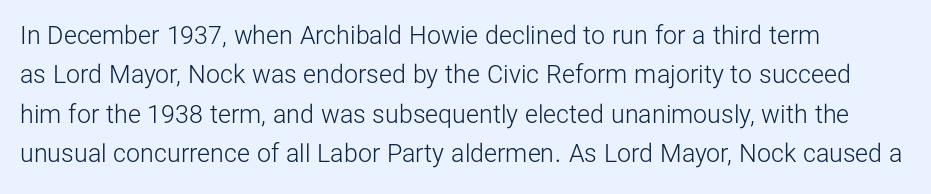
The image shows 25 px text type, upright; set left-aligned, normal line spacing (1.58x), normal letter spacing, not underlined.
